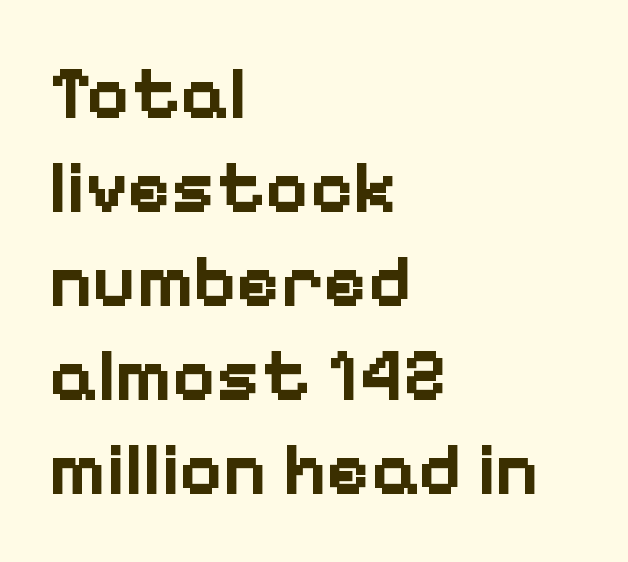
The font family rendered here belongs to the sans-serif group. A typesetter would call this zero additional tracking. This sample is left-justified, so line endings fall wherever the words run out. Has an underline been added? It has not.
